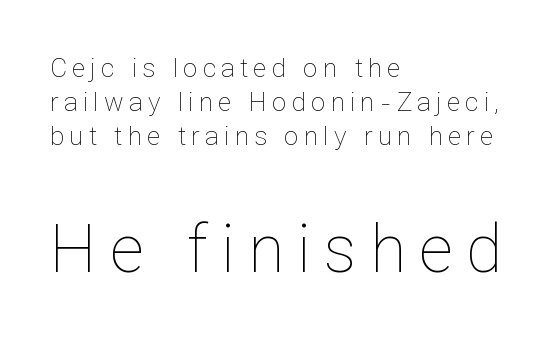
The image shows 66 px thin type, upright; set left-aligned, normal line spacing (1.3x), unusually wide letter spacing (+0.2 em), not underlined; the second (bottom) block is 2.54x larger; low stroke contrast and a medium x-height.
